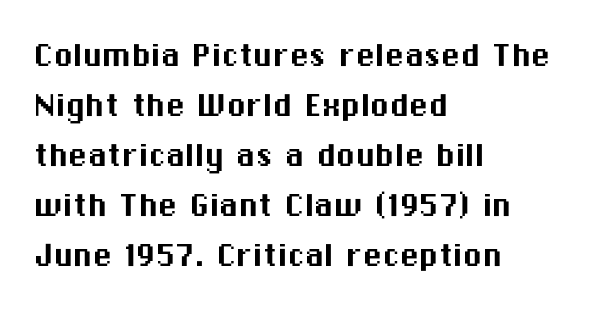
The face used here is rendered with its standard letterfit. If you measured baseline to baseline, you'd find a middling distance. The area under the type is left untouched. Each letter keeps its own natural width here, so spacing adapts to shape. If you drew a ruler down the left edge, every line would touch it.
